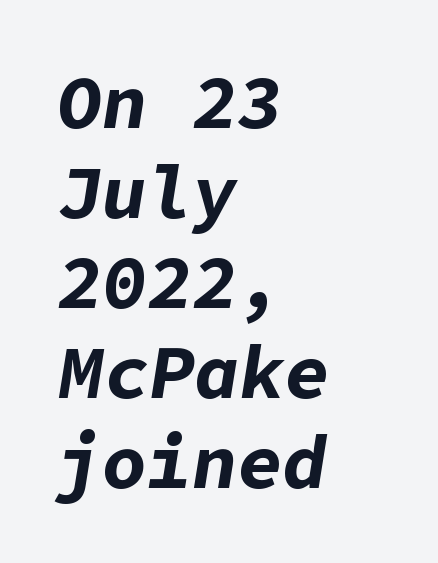
The image shows 75 px bold type, italic (leaning right); set left-aligned, line spacing 1.2x, normal letter spacing, not underlined; low stroke contrast and a medium x-height.
